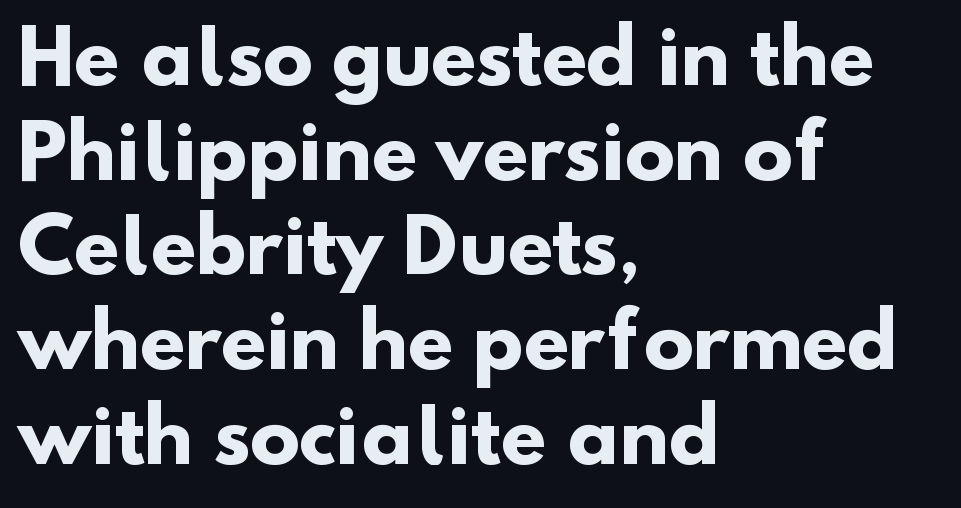
{"serif": "no", "bold": "yes", "weight": "heavy", "width": "normal", "stroke_contrast": "low", "x_height": "small", "monospaced": "no", "underline": "no", "align": "left", "line_spacing": "normal", "line_spacing_ratio": 1.28, "letter_spacing": "normal", "letter_spacing_em": 0.0, "glyph_px": 74}
